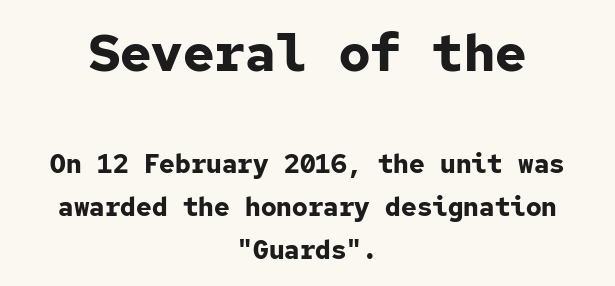
Q: Is the text bold? A: Yes.
Q: Is the text italic (slanted)? A: No, it is upright.
Q: Is the typeface a serif or a sans-serif typeface? A: Sans-serif.
Q: Is the text underlined? A: No.
Q: How is the paragraph aligned? A: Centered.
Q: Is the spacing between letters normal or unusually wide? A: Normal.
Q: Is the spacing between lines tight, normal or loose? A: Normal.
Q: Which block of text is set in a larger size, the first (top) or the second (bottom)? A: The first (top) one.
Q: Width (condensed, normal, or wide)? A: Normal.
Q: Stroke contrast? A: Low.
Q: x-height? A: Medium.
Q: Monospaced? A: Yes.
